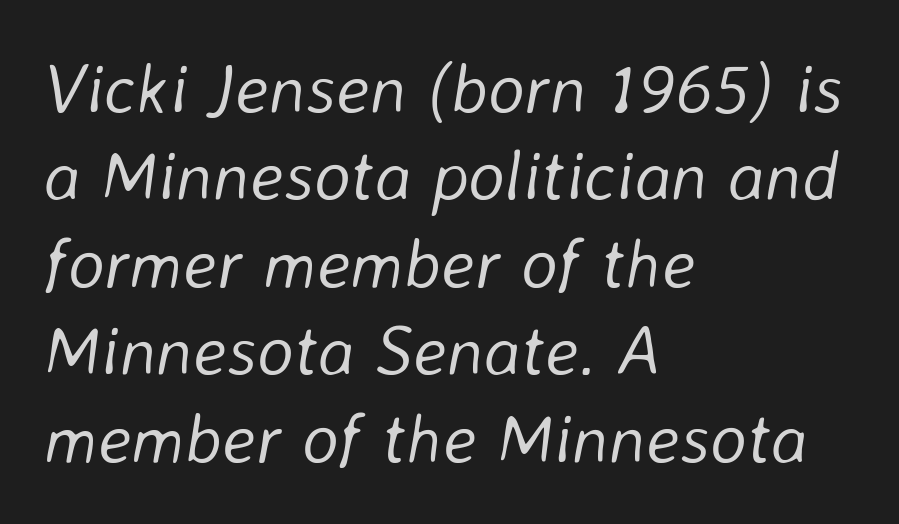
{"italic": "yes", "lean": "right", "slant_degrees": 8, "bold": "no", "weight": "light", "width": "normal", "stroke_contrast": "low", "x_height": "medium", "monospaced": "no", "underline": "no", "align": "left", "line_spacing": "normal", "line_spacing_ratio": 1.25, "letter_spacing": "normal", "letter_spacing_em": 0.0, "glyph_px": 70}
